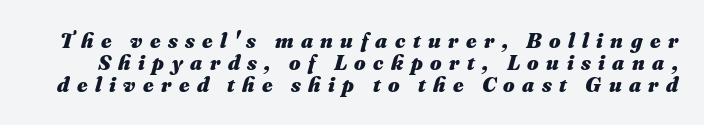
{"italic": "yes", "lean": "right", "slant_degrees": 16, "bold": "yes", "underline": "no", "line_spacing": "tight", "line_spacing_ratio": 1.01, "letter_spacing": "wide", "letter_spacing_em": 0.34, "glyph_px": 22}
